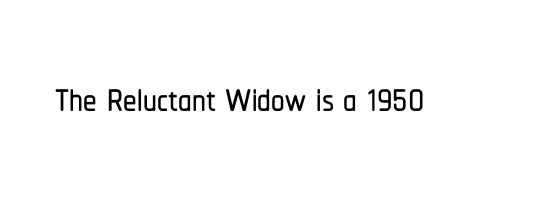
These lines keep a tight, regular rhythm from letter to letter. Is there any slant? The stems are plumb. I'd call this a sans setting — the letters go barefoot. The words here are not underlined.
